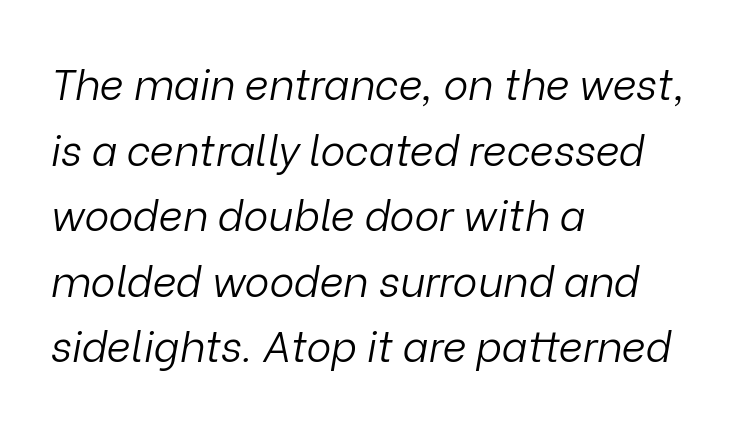
Q: Is the text bold? A: No.
Q: Is the text italic (slanted)? A: Yes, it leans right by about 9 degrees.
Q: Is the text underlined? A: No.
Q: How is the paragraph aligned? A: Left-aligned.
Q: Is the spacing between letters normal or unusually wide? A: Normal.
Q: Is the spacing between lines tight, normal or loose? A: Normal.
Q: Width (condensed, normal, or wide)? A: Normal.
Q: Stroke contrast? A: Low.
Q: x-height? A: Medium.
Q: Monospaced? A: No.
